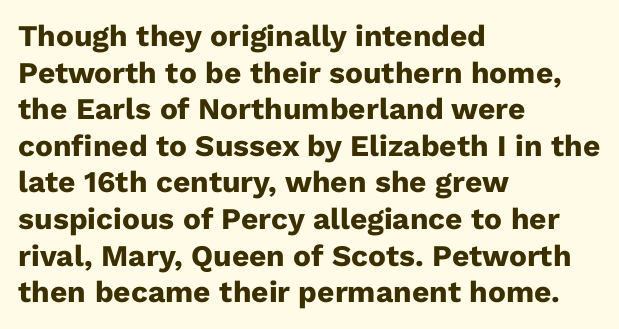
The image shows 30 px heavy sans-serif type, upright; set left-aligned, line spacing 1.22x, normal letter spacing, not underlined; low stroke contrast and a medium x-height.
